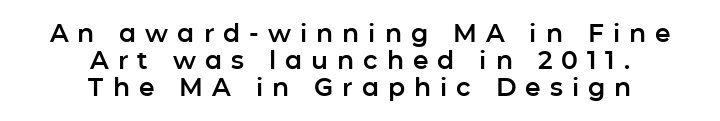
{"italic": "no", "underline": "no", "align": "center", "line_spacing": "tight", "line_spacing_ratio": 1.09, "letter_spacing": "wide", "letter_spacing_em": 0.36, "glyph_px": 25}
